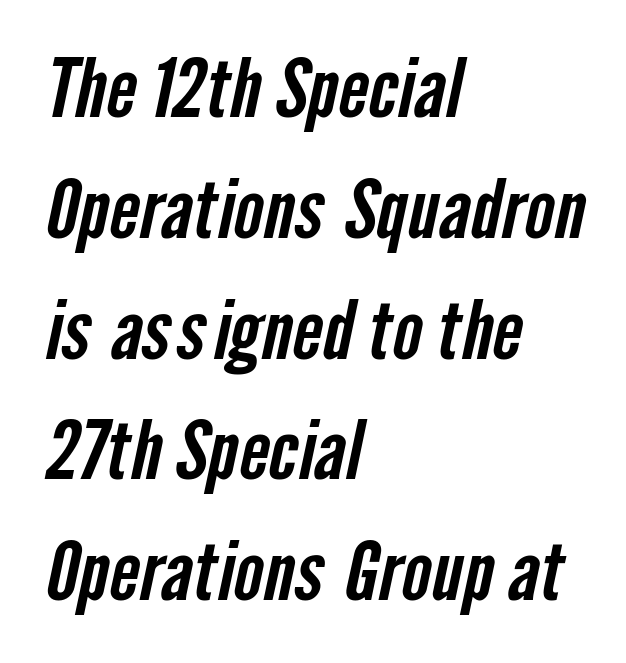
Has an underline been added? It has not. A typesetter would call this proportional, since set widths differ per character. Each line starts at the same left margin while the right side varies. Nothing unusual about the tracking: characters are spaced as the font intends. Leading: standard.
